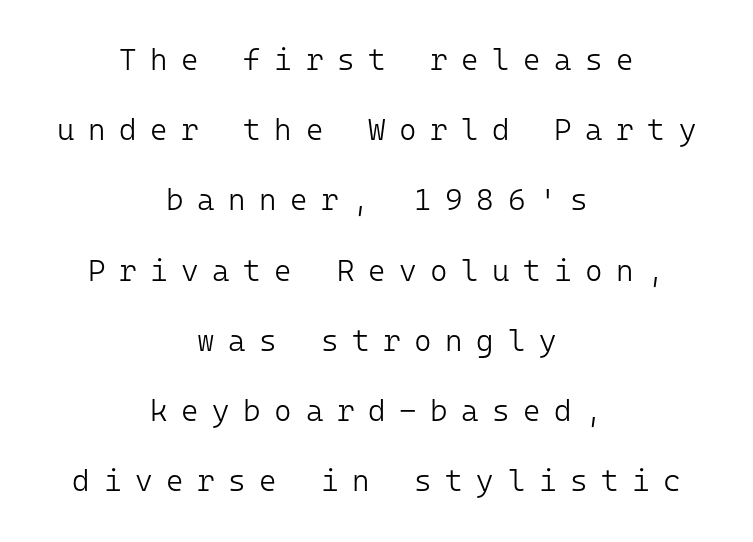
Short note: letters widely spaced. These lines stack symmetrically, like a column narrowing and widening about its center. Clear beneath every line of the passage. This is the regular roman posture of the typeface.
